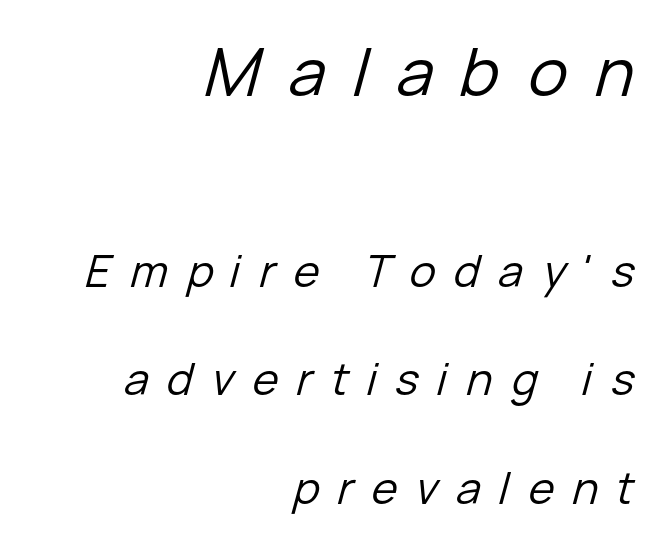
The text block is weighted toward the right margin, trailing off unevenly leftward. Here the first block reads like a headline and the second like body copy. Spacing between characters has been opened up far beyond the box default. The specimen reads as italic at a glance. Just letters on the line, the space beneath them empty. You could not count columns in this text — the font is proportionally spaced.
